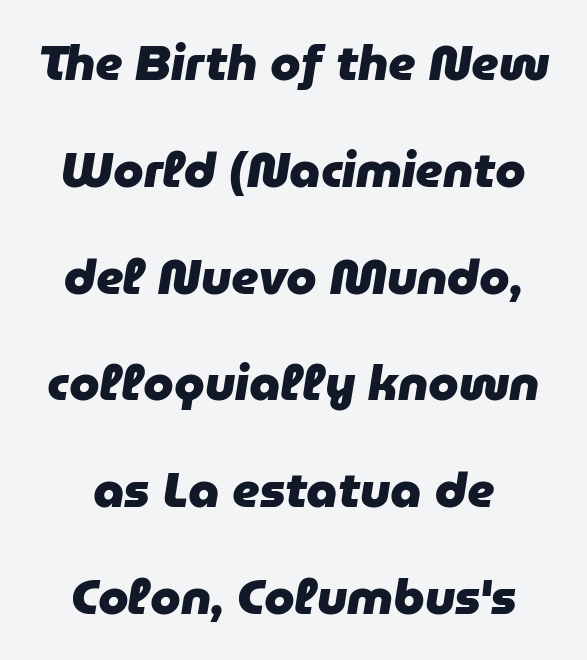
Default kerning and tracking; the words read as compact shapes. Looks like regular typesetting: each glyph gets only the width it needs. The rendering uses a large line-height, opening up the rows. The sample has been set heavy, in full bold. The string is rendered with underlining switched off. Where is the straight margin? There isn't one; the lines are centered.
